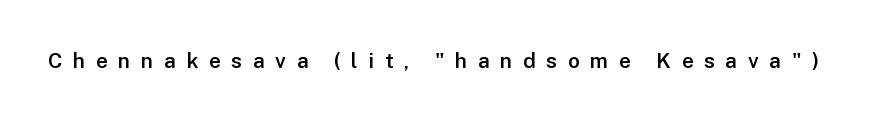
The image shows 21 px text type, upright; set unusually wide letter spacing (+0.5 em), not underlined.
